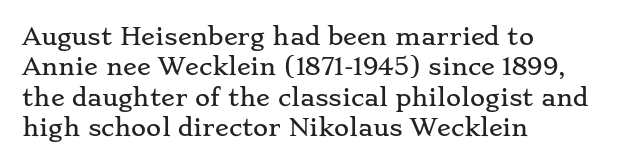
The image shows 23 px text type, upright; set left-aligned, normal line spacing (1.32x), normal letter spacing, not underlined.
